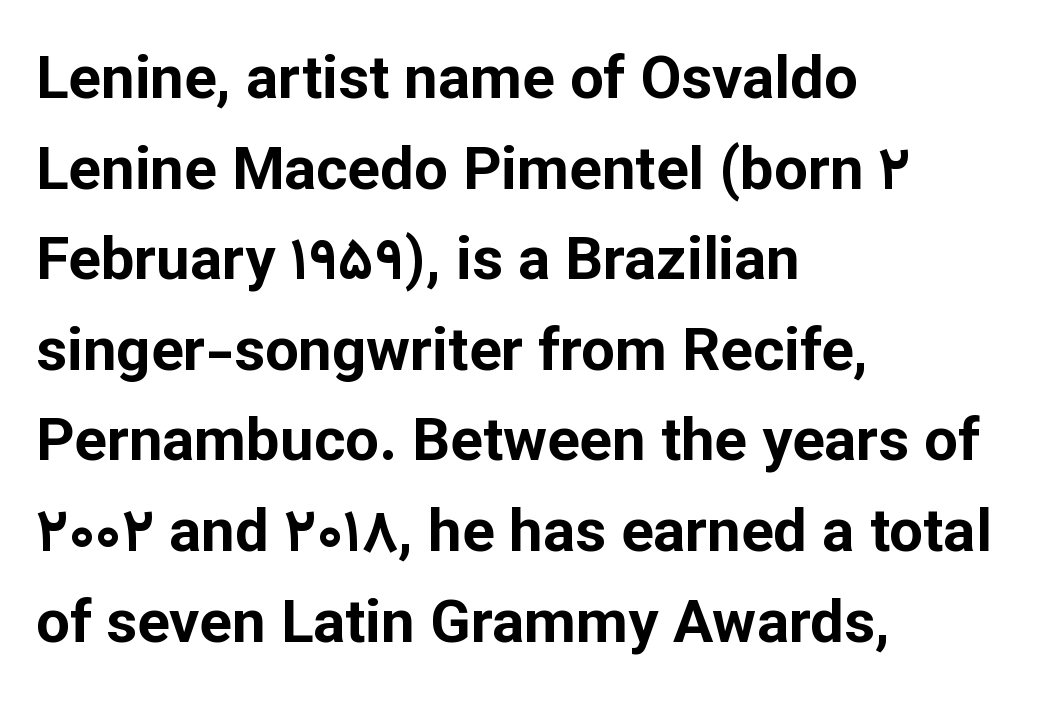
These lines keep a tight, regular rhythm from letter to letter. Notice how the passage keeps a crisp vertical edge on the left only. This sample uses a sans-serif face. Anything drawn beneath the words? Only blank space.
